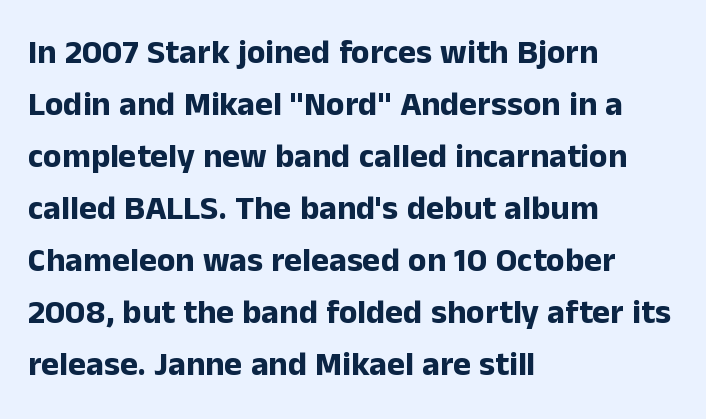
Reading down the column, the eye jumps a familiar distance to each next line. Looks like regular typesetting: each glyph gets only the width it needs. Characters remain perfectly vertical along every line. Every letter is thick-stroked: bold, no question.
